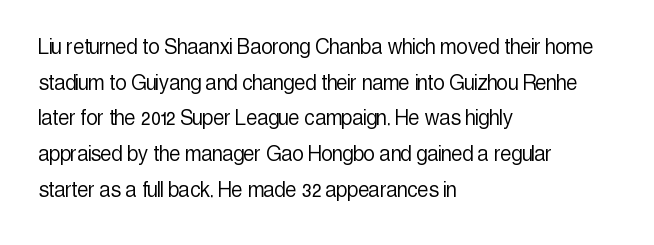
{"italic": "no", "bold": "no", "underline": "no", "align": "left", "line_spacing": "normal", "line_spacing_ratio": 1.43, "letter_spacing": "normal", "letter_spacing_em": 0.0, "glyph_px": 25}
